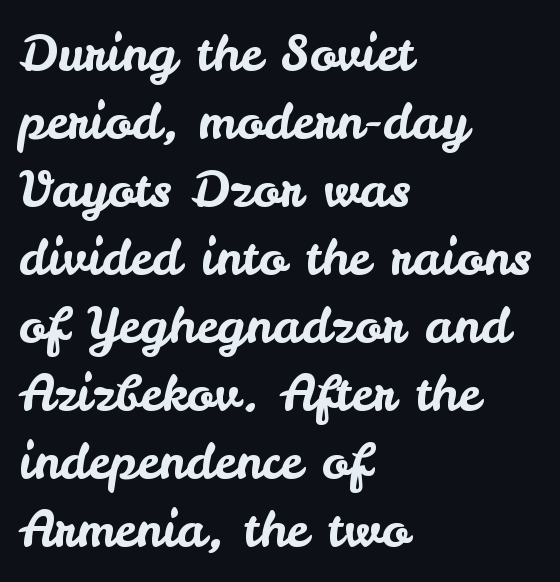
The image shows 50 px sans-serif type; set left-aligned, normal line spacing (1.36x), normal letter spacing, not underlined; low stroke contrast and a small x-height.
